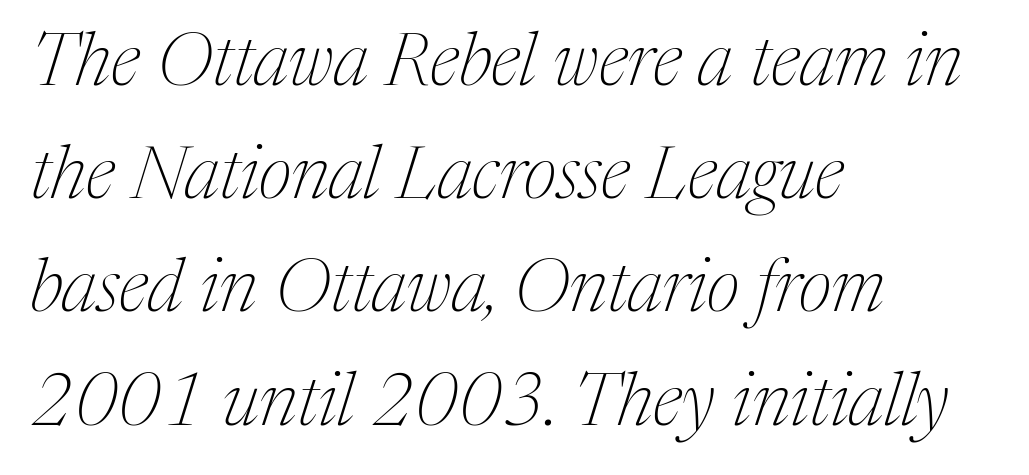
The image shows 74 px thin serif type, italic (leaning right); set left-aligned, normal line spacing (1.53x), normal letter spacing, not underlined; medium stroke contrast and a medium x-height.
